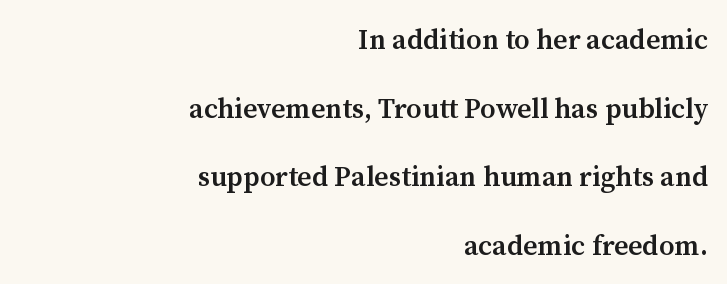
The image shows 28 px semibold serif type, upright; set right-aligned, loose line spacing (2.45x), normal letter spacing, not underlined; medium stroke contrast and a medium x-height.
